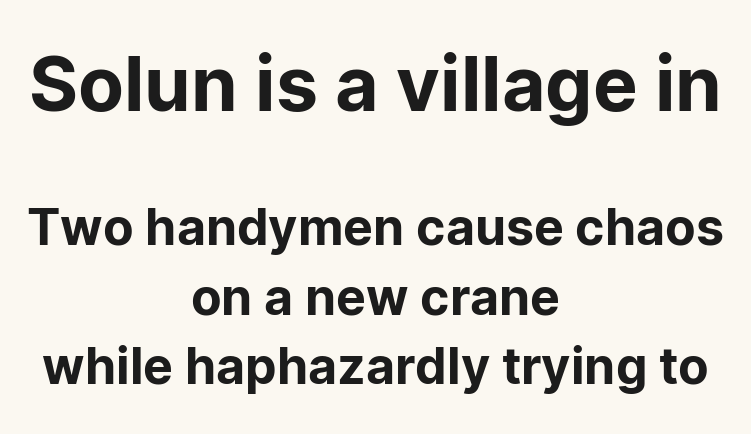
Q: Is the text italic (slanted)? A: No, it is upright.
Q: Is the typeface a serif or a sans-serif typeface? A: Sans-serif.
Q: Is the text underlined? A: No.
Q: How is the paragraph aligned? A: Centered.
Q: Is the spacing between letters normal or unusually wide? A: Normal.
Q: Is the spacing between lines tight, normal or loose? A: Normal.
Q: Which block of text is set in a larger size, the first (top) or the second (bottom)? A: The first (top) one.
Q: Width (condensed, normal, or wide)? A: Normal.
Q: Stroke contrast? A: Low.
Q: x-height? A: Medium.
Q: Monospaced? A: No.
